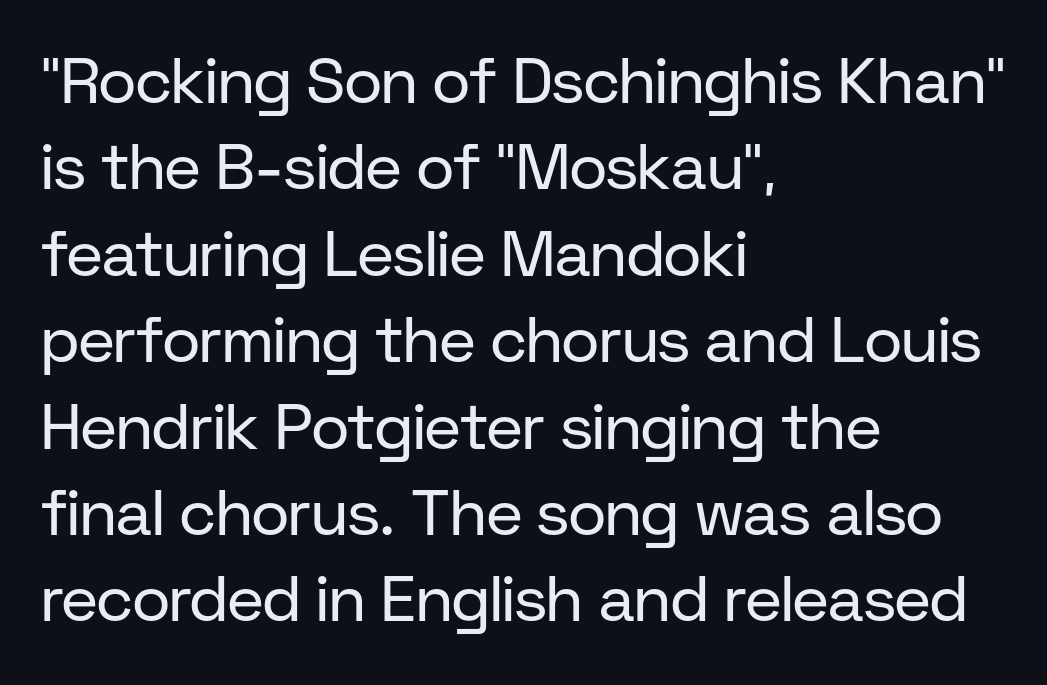
Q: Is the text bold? A: No.
Q: Is the text italic (slanted)? A: No, it is upright.
Q: Is the typeface a serif or a sans-serif typeface? A: Sans-serif.
Q: Is the text underlined? A: No.
Q: How is the paragraph aligned? A: Left-aligned.
Q: Is the spacing between letters normal or unusually wide? A: Normal.
Q: Is the spacing between lines tight, normal or loose? A: Normal.
Q: Width (condensed, normal, or wide)? A: Normal.
Q: Stroke contrast? A: Low.
Q: x-height? A: Medium.
Q: Monospaced? A: No.
